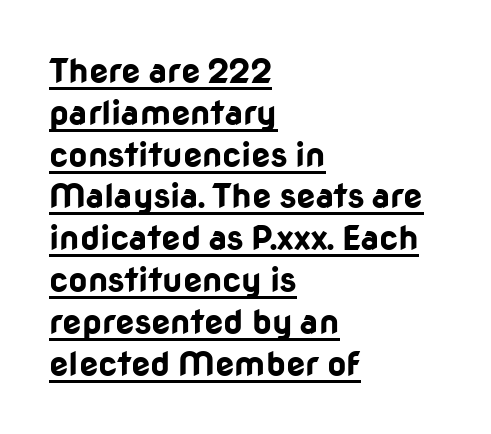
Q: Is the text bold? A: Yes.
Q: Is the text italic (slanted)? A: No, it is upright.
Q: Is the typeface a serif or a sans-serif typeface? A: Sans-serif.
Q: Is the text underlined? A: Yes.
Q: How is the paragraph aligned? A: Left-aligned.
Q: Is the spacing between letters normal or unusually wide? A: Normal.
Q: Width (condensed, normal, or wide)? A: Normal.
Q: Stroke contrast? A: Low.
Q: x-height? A: Medium.
Q: Monospaced? A: No.
